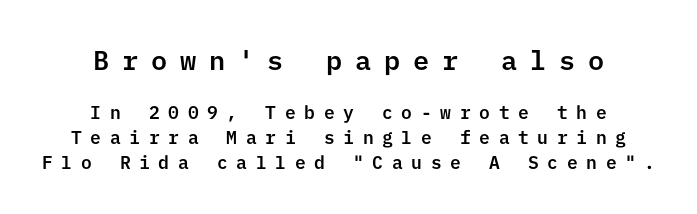
Bigger letters appear in the top chunk; the bottom chunk is reduced. This is roman type, the default non-slanted kind. The baseline area is clear. Spacing between characters has been opened up far beyond the box default. The vertical gap from one line to the next is medium.
